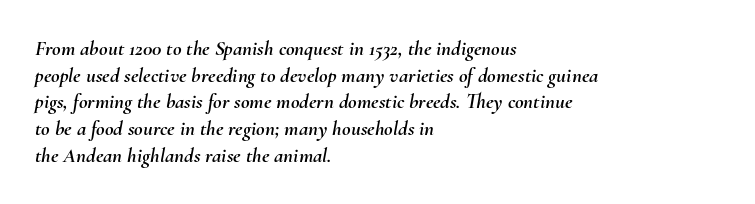
{"italic": "yes", "lean": "right", "slant_degrees": 10, "underline": "no", "align": "left", "line_spacing": "normal", "line_spacing_ratio": 1.27, "letter_spacing": "normal", "letter_spacing_em": 0.0, "glyph_px": 21}
